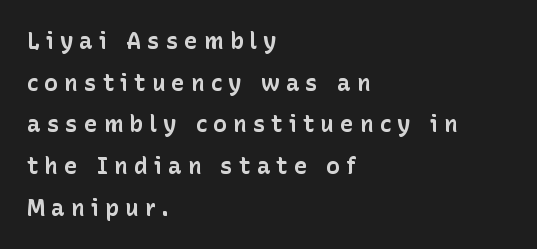
Is the type bold? Yes — the strokes are clearly thick and heavy. Caption: expanded tracking, letters set apart. A student would call this left alignment; a typographer would say flush left, rag right. Upright lettering throughout.
